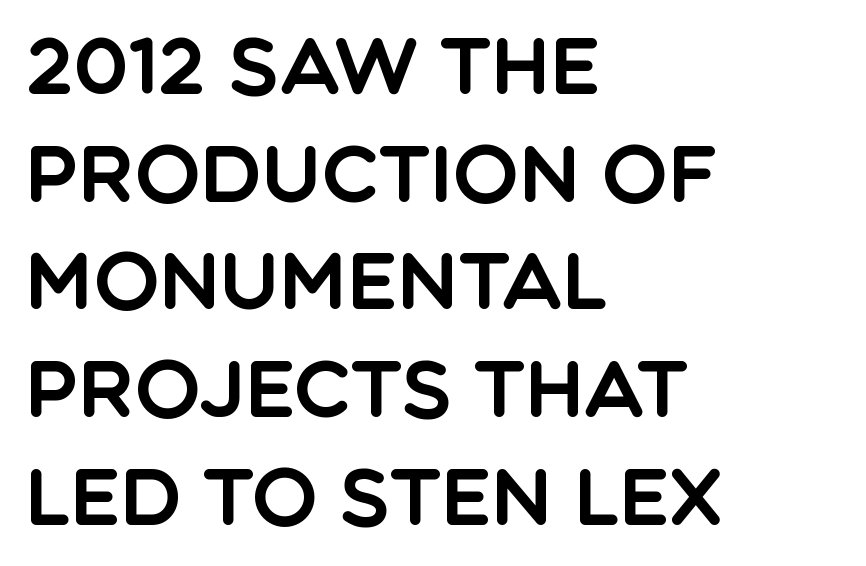
{"serif": "no", "italic": "no", "width": "normal", "x_height": "large", "monospaced": "no", "underline": "no", "align": "left", "line_spacing": "normal", "line_spacing_ratio": 1.38, "letter_spacing": "normal", "letter_spacing_em": 0.0, "glyph_px": 78}
